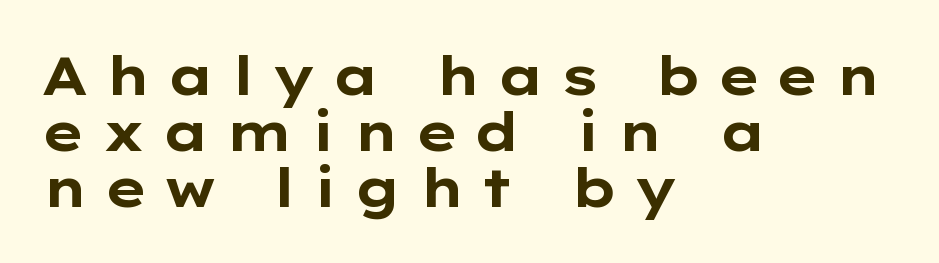
The image shows 54 px bold, wide sans-serif type, upright; set left-aligned, tight line spacing (1.04x), unusually wide letter spacing (+0.28 em), not underlined; low stroke contrast and a medium x-height.
